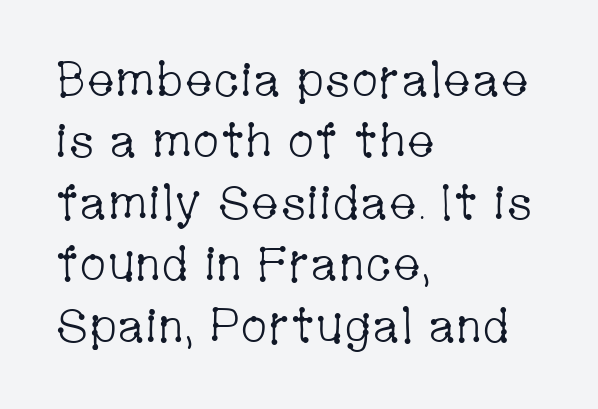
The string is rendered with underlining switched off. These glyphs show unthickened strokes, regular width or finer. This is the regular roman posture of the typeface. The characters display serif detailing at their extremities. If you drew a ruler down the left edge, every line would touch it.
